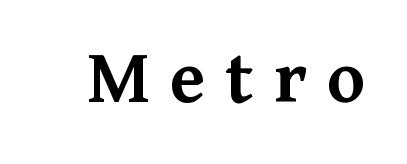
Does the weight exceed regular? Yes, all the way to bold. Spacing between characters has been opened up far beyond the box default. These lines were composed using upright roman letters. Serifs: yes, visible at the terminals of the letterforms. This sample has the flowing, uneven cadence of proportional lettering.
